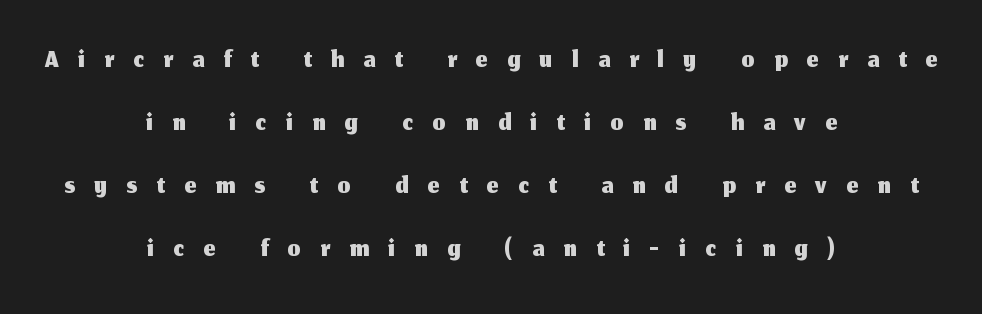
Q: Is the text italic (slanted)? A: No, it is upright.
Q: Is the typeface a serif or a sans-serif typeface? A: Sans-serif.
Q: Is the text underlined? A: No.
Q: How is the paragraph aligned? A: Centered.
Q: Is the spacing between letters normal or unusually wide? A: Unusually wide.
Q: Is the spacing between lines tight, normal or loose? A: Normal.
Q: Width (condensed, normal, or wide)? A: Normal.
Q: Stroke contrast? A: Medium.
Q: x-height? A: Medium.
Q: Monospaced? A: No.
